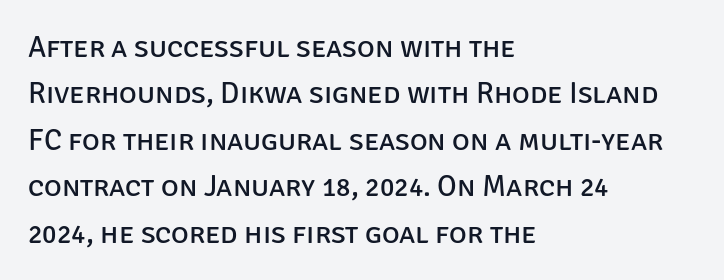
The image shows 30 px regular-weight sans-serif type, upright; set left-aligned, normal line spacing (1.55x), normal letter spacing, not underlined; low stroke contrast and a large x-height.
